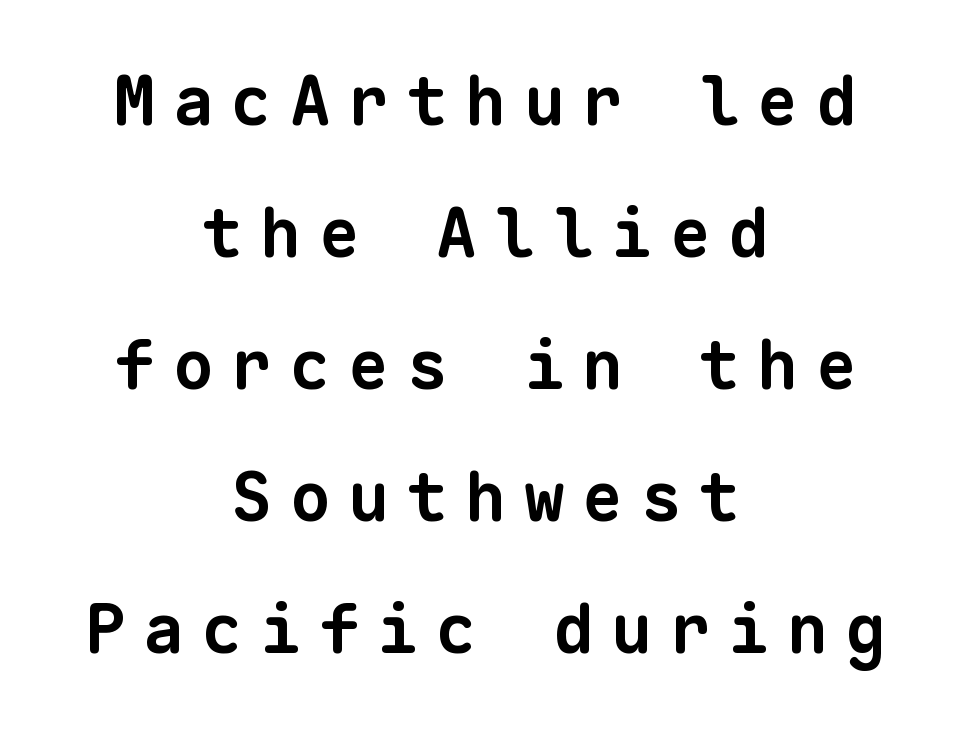
{"serif": "no", "bold": "yes", "weight": "bold", "width": "normal", "stroke_contrast": "low", "x_height": "medium", "monospaced": "yes", "underline": "no", "align": "center", "line_spacing": "loose", "line_spacing_ratio": 1.94, "letter_spacing": "wide", "letter_spacing_em": 0.26, "glyph_px": 68}
